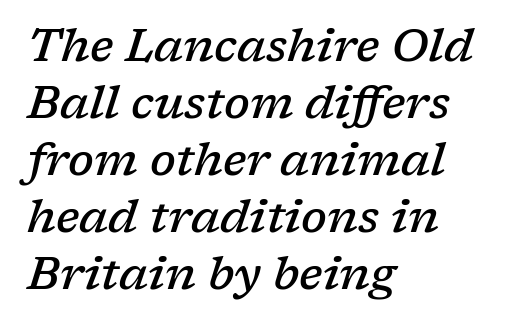
Firm but not heavy-handed strokes: this text is semibold. Observe the lean: these are italic letterforms. The type family on display is of the serif kind. Characters follow at the spacing the type designer built in. This sample is left-justified, so line endings fall wherever the words run out. Here the designer chose a conventional face with non-uniform glyph widths.
